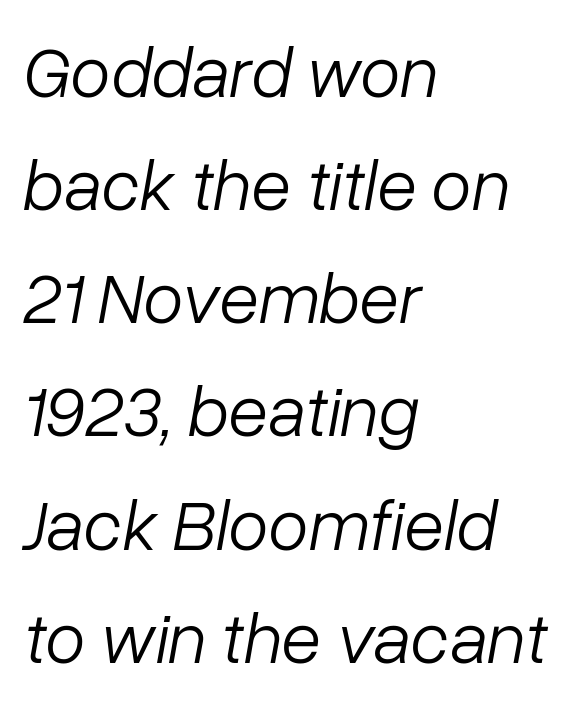
The image shows 73 px light type, italic (leaning right); set left-aligned, normal line spacing (1.55x), normal letter spacing, not underlined; low stroke contrast and a medium x-height.
